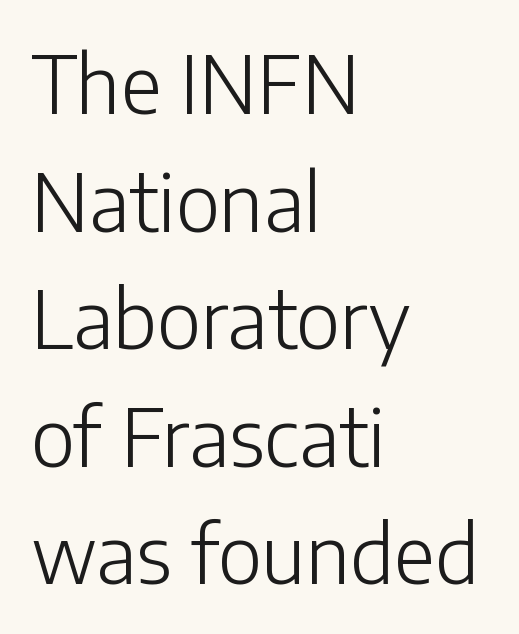
Q: Is the text bold? A: No.
Q: Is the text italic (slanted)? A: No, it is upright.
Q: Is the typeface a serif or a sans-serif typeface? A: Sans-serif.
Q: Is the text underlined? A: No.
Q: How is the paragraph aligned? A: Left-aligned.
Q: Is the spacing between letters normal or unusually wide? A: Normal.
Q: Is the spacing between lines tight, normal or loose? A: Normal.
Q: Width (condensed, normal, or wide)? A: Normal.
Q: Stroke contrast? A: Low.
Q: x-height? A: Medium.
Q: Monospaced? A: No.
